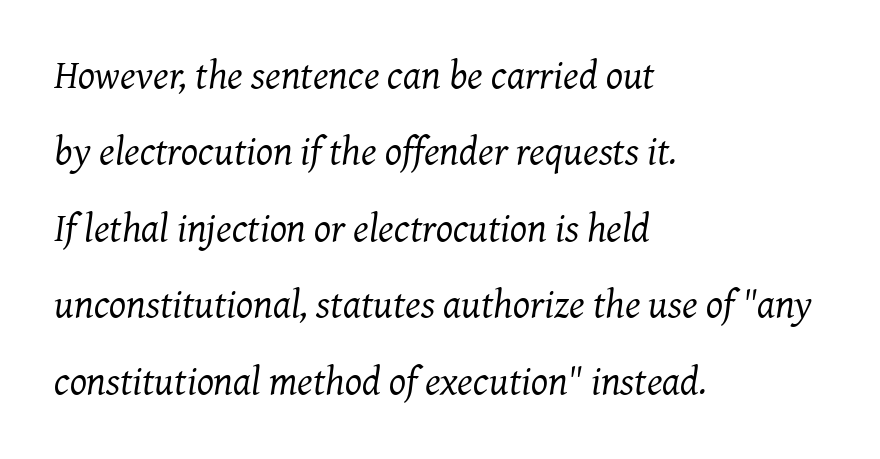
The passage shown is typeset with a serif family. Tracking value appears to be zero — textbook default spacing. Ink coverage per letter is moderate at most. The space beneath each line is pristine and unruled. These lines were composed using italics. These lines stack with their left ends in a neat column.
